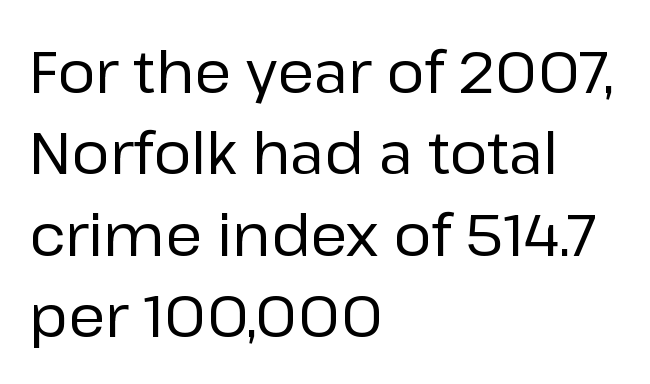
Alignment: flush left. This block has exactly the height ordinary leading produces. Vertical strokes here are truly vertical. The text was rendered using a sans face with plain stroke endings.
